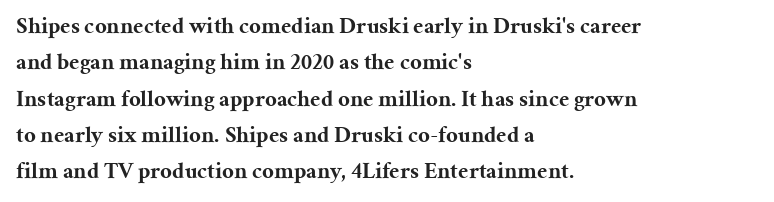
Q: Is the text bold? A: Yes.
Q: Is the text italic (slanted)? A: No, it is upright.
Q: Is the text underlined? A: No.
Q: How is the paragraph aligned? A: Left-aligned.
Q: Is the spacing between letters normal or unusually wide? A: Normal.
Q: Is the spacing between lines tight, normal or loose? A: Normal.
